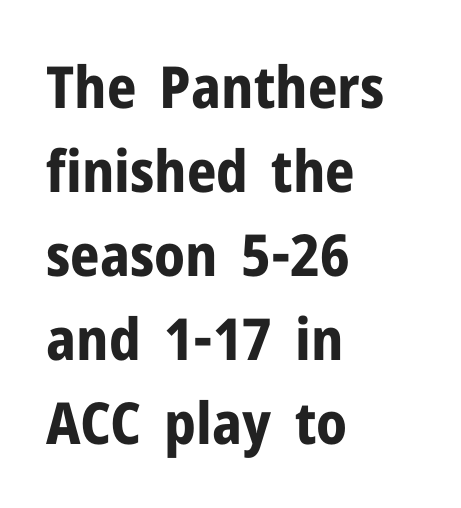
Q: Is the text bold? A: Yes.
Q: Is the text italic (slanted)? A: No, it is upright.
Q: Is the typeface a serif or a sans-serif typeface? A: Sans-serif.
Q: Is the text underlined? A: No.
Q: How is the paragraph aligned? A: Left-aligned.
Q: Is the spacing between letters normal or unusually wide? A: Normal.
Q: Is the spacing between lines tight, normal or loose? A: Normal.
Q: Width (condensed, normal, or wide)? A: Normal.
Q: Stroke contrast? A: Low.
Q: x-height? A: Medium.
Q: Monospaced? A: No.
